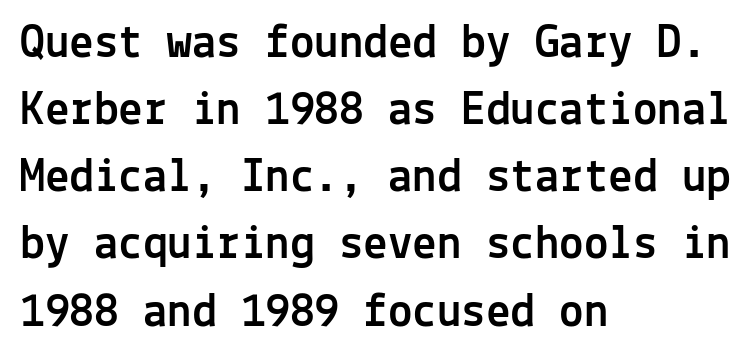
Tall strokes in this sample are plumb rather than angled. Each row of text sits above clean, open space. The lines are quadded left. Is this a fixed-width face? Yes — each glyph sits in an identical cell. I'd call this a sans setting — the letters go barefoot. The designer left line spacing at the default.
